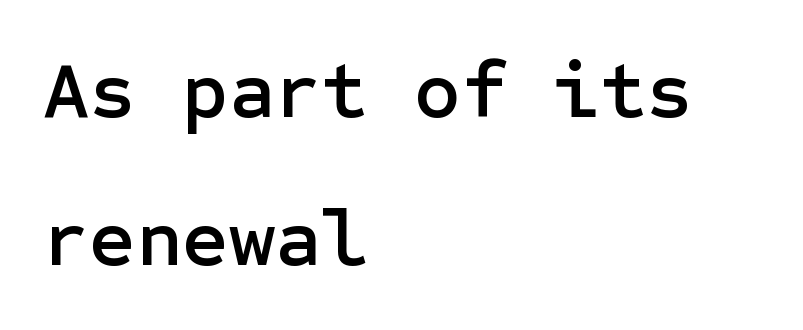
Nothing sits at the stroke ends, so this counts as sans-serif. The paragraph has a hard left edge and a soft right edge. The specimen omits any rule beneath the text block's lines. Do the letters lean? They stand straight.
